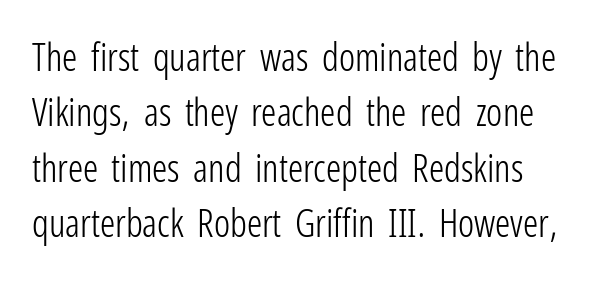
The line texture is even and compact thanks to regular tracking. Has an underline been added? It has not. The passage shown is typed in a proportional face where columns would drift. The lettering holds an erect, upright posture throughout. Vertical stems look standard width or narrower in stroke.
